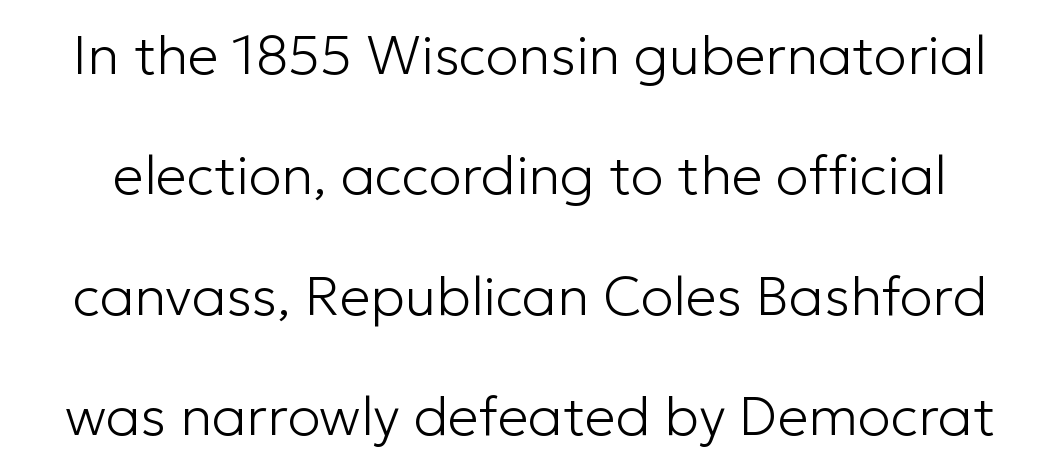
Q: Is the text bold? A: No.
Q: Is the text italic (slanted)? A: No, it is upright.
Q: Is the typeface a serif or a sans-serif typeface? A: Sans-serif.
Q: Is the text underlined? A: No.
Q: Is the spacing between letters normal or unusually wide? A: Normal.
Q: Is the spacing between lines tight, normal or loose? A: Loose.
Q: Width (condensed, normal, or wide)? A: Normal.
Q: Stroke contrast? A: Low.
Q: x-height? A: Medium.
Q: Monospaced? A: No.
